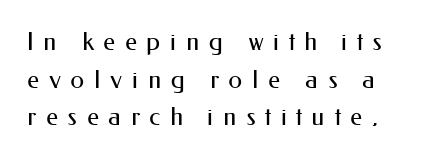
Q: Is the text bold? A: No.
Q: Is the text italic (slanted)? A: No, it is upright.
Q: Is the text underlined? A: No.
Q: Is the spacing between letters normal or unusually wide? A: Unusually wide.
Q: Is the spacing between lines tight, normal or loose? A: Normal.
